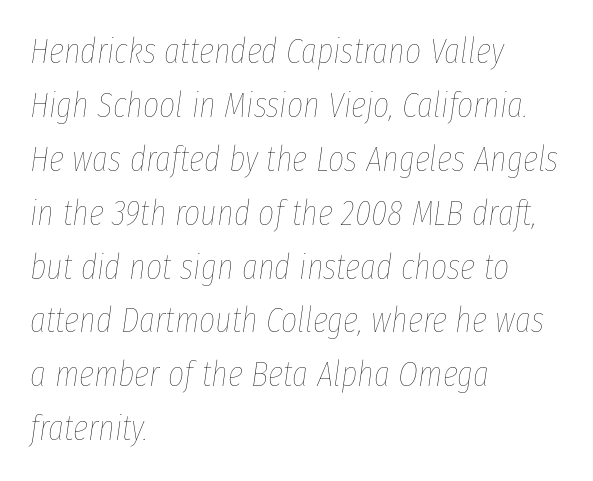
The image shows 35 px thin, condensed type, italic (leaning right); set left-aligned, normal line spacing (1.54x), normal letter spacing, not underlined; low stroke contrast and a medium x-height.
